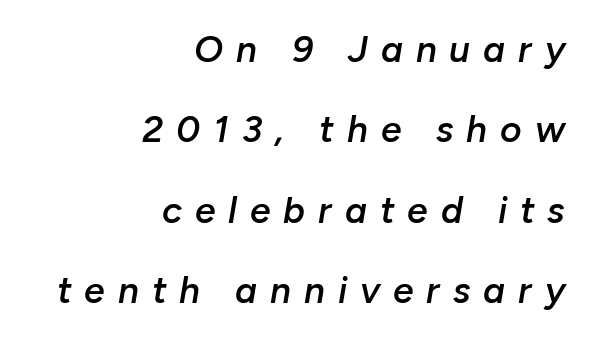
Q: Is the text bold? A: Semi-bold.
Q: Is the text italic (slanted)? A: Yes, it leans right by about 10 degrees.
Q: Is the text underlined? A: No.
Q: How is the paragraph aligned? A: Right-aligned.
Q: Is the spacing between letters normal or unusually wide? A: Unusually wide.
Q: Is the spacing between lines tight, normal or loose? A: Loose.
Q: Width (condensed, normal, or wide)? A: Normal.
Q: Stroke contrast? A: Low.
Q: x-height? A: Medium.
Q: Monospaced? A: No.
